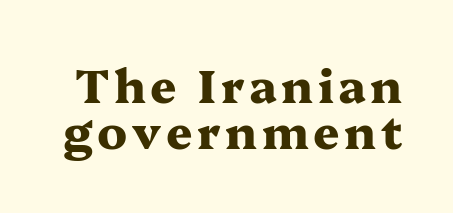
The image shows 46 px heavy, wide serif type, upright; set tight line spacing (1.01x), not underlined; medium stroke contrast and a medium x-height.
